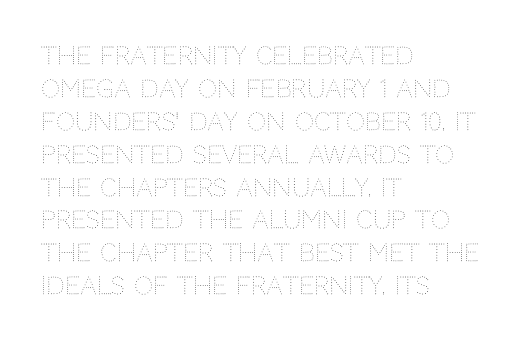
{"italic": "no", "bold": "no", "underline": "no", "align": "left", "line_spacing": "normal", "line_spacing_ratio": 1.37, "letter_spacing": "normal", "letter_spacing_em": 0.0, "glyph_px": 24}
